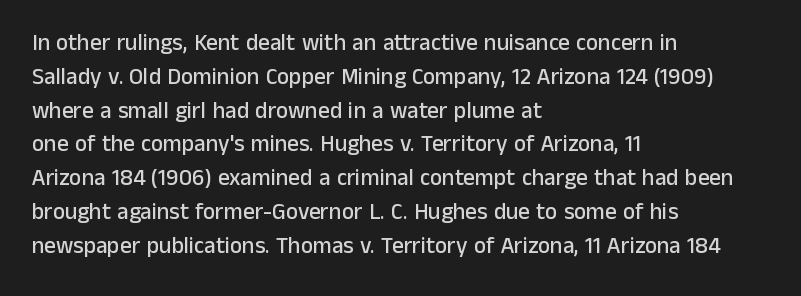
{"italic": "no", "underline": "no", "align": "left", "line_spacing": "normal", "line_spacing_ratio": 1.47, "letter_spacing": "normal", "letter_spacing_em": 0.0, "glyph_px": 23}
